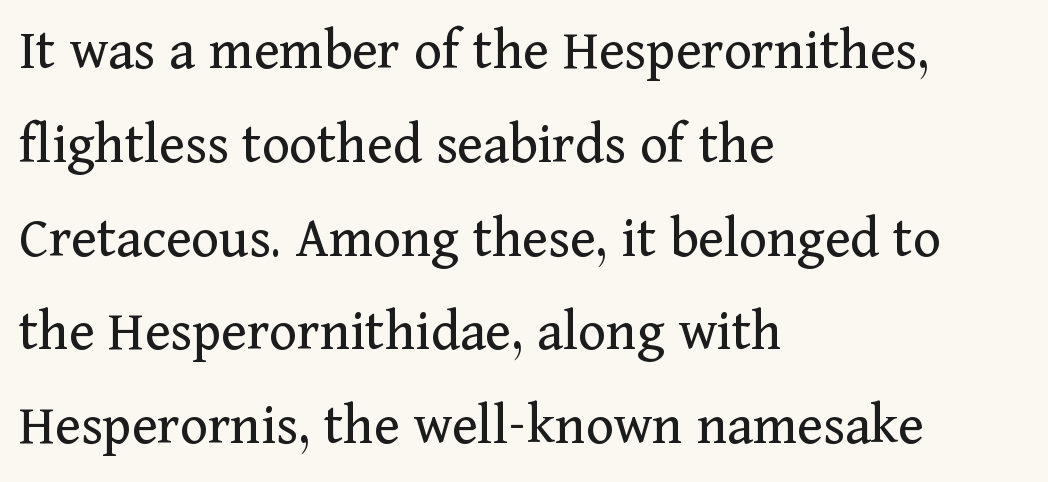
The image shows 59 px regular-weight serif type, upright; set left-aligned, normal line spacing (1.59x), normal letter spacing, not underlined; medium stroke contrast and a medium x-height.
